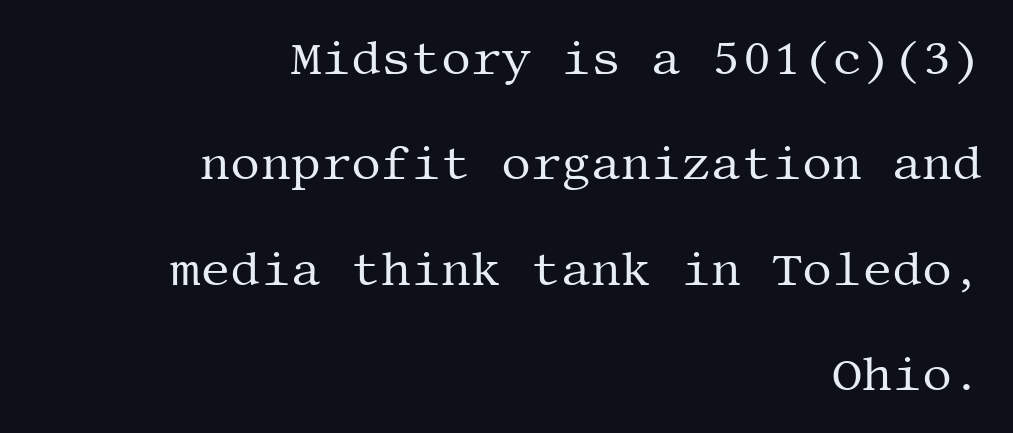
Spacing between characters is what you'd get straight out of the box. Regarding serifs, this sample has them. Notice how the stems are strictly vertical — no italics here. A clean baseline with only descenders dipping below it. Where is the straight margin? On the right.
